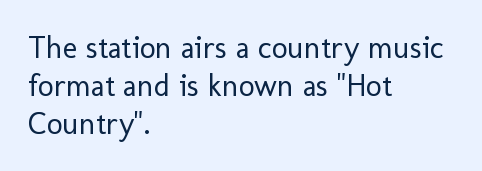
{"serif": "no", "italic": "no", "bold": "no", "weight": "regular", "width": "normal", "stroke_contrast": "low", "x_height": "medium", "monospaced": "no", "underline": "no", "align": "left", "line_spacing_ratio": 1.23, "letter_spacing": "normal", "letter_spacing_em": 0.0, "glyph_px": 31}
